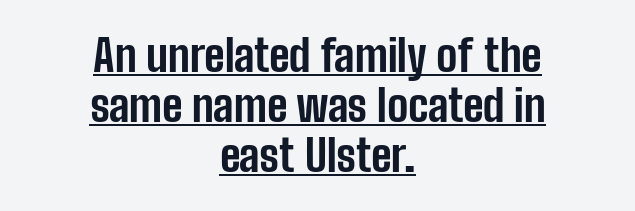
Look at the tracking — it's just the regular setting, nothing added. Upright lettering throughout. Plenty of ink on the page — the face is bold. These characters rest on top of a visible drawn line. In CSS terms this would be text-align: center. Each letter keeps its own natural width here, so spacing adapts to shape.
